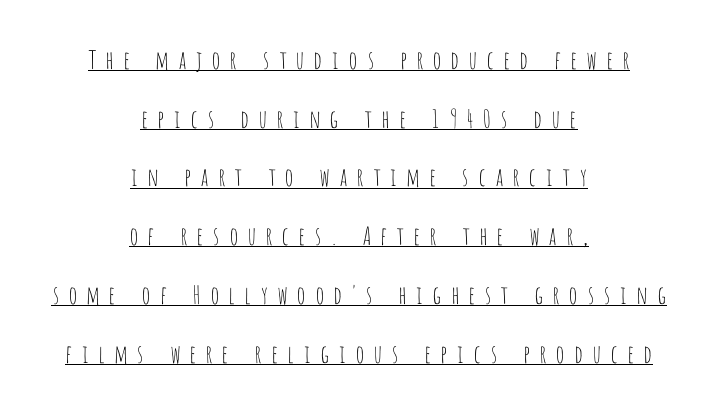
{"italic": "no", "bold": "no", "underline": "yes", "align": "center", "line_spacing": "loose", "line_spacing_ratio": 2.35, "letter_spacing": "wide", "letter_spacing_em": 0.33, "glyph_px": 25}
